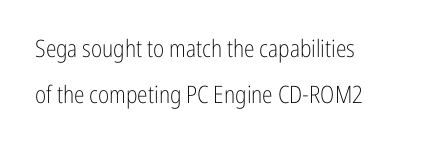
{"italic": "no", "bold": "no", "underline": "no", "align": "left", "line_spacing": "loose", "line_spacing_ratio": 1.93, "letter_spacing": "normal", "letter_spacing_em": 0.0, "glyph_px": 24}
